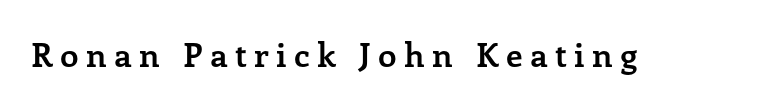
{"serif": "yes", "italic": "no", "bold": "yes", "weight": "semibold", "width": "normal", "stroke_contrast": "low", "x_height": "medium", "monospaced": "no", "underline": "no", "letter_spacing": "wide", "letter_spacing_em": 0.22, "glyph_px": 33}
